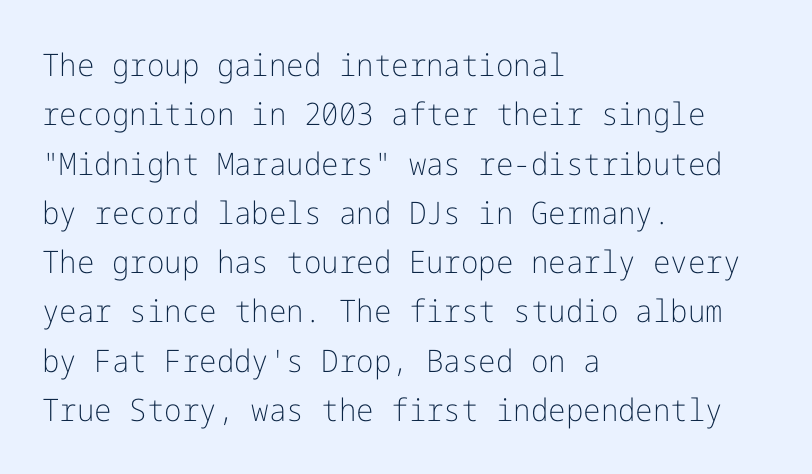
Q: Is the text bold? A: No.
Q: Is the text italic (slanted)? A: No, it is upright.
Q: Is the typeface a serif or a sans-serif typeface? A: Sans-serif.
Q: Is the text underlined? A: No.
Q: How is the paragraph aligned? A: Left-aligned.
Q: Is the spacing between letters normal or unusually wide? A: Normal.
Q: Is the spacing between lines tight, normal or loose? A: Normal.
Q: Width (condensed, normal, or wide)? A: Normal.
Q: Stroke contrast? A: Low.
Q: x-height? A: Medium.
